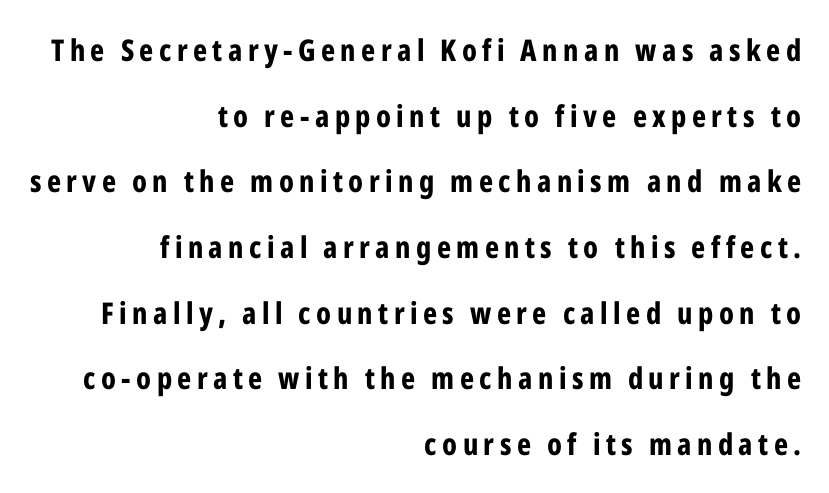
The letters stand straight up with perfectly vertical stems. The lines are spread far apart with generous leading. The rendering anchors every line to the right-hand side. Proportional: the letters do not fall into vertical columns.
